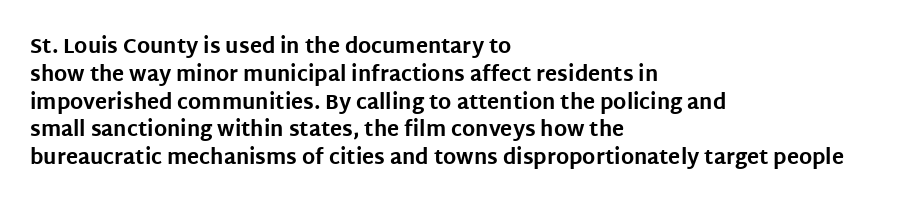
Is there any slant? The stems are plumb. Notice how thick the strokes are: this is what a full bold looks like. The vertical gap from one line to the next is medium. Leftover space on each line is placed entirely after the last word. The zone under the glyphs is completely vacant.
